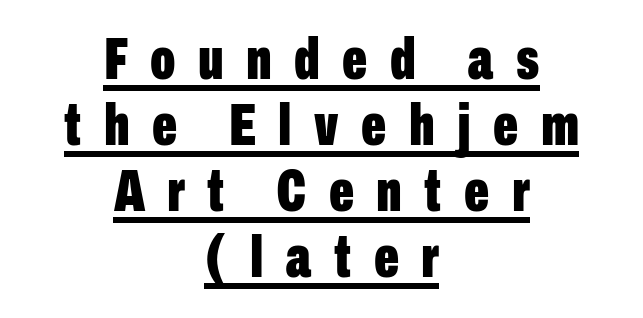
{"serif": "no", "italic": "no", "bold": "yes", "weight": "bold", "width": "condensed", "stroke_contrast": "low", "x_height": "medium", "monospaced": "no", "underline": "yes", "align": "center", "line_spacing": "tight", "line_spacing_ratio": 1.12, "letter_spacing": "wide", "letter_spacing_em": 0.38, "glyph_px": 59}
